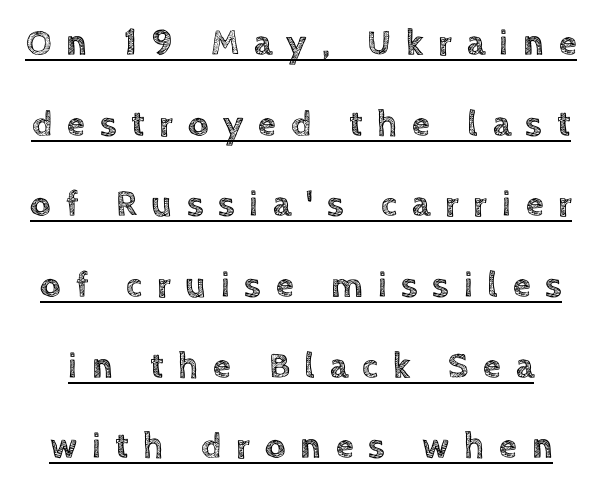
Vertical spacing — loose. Vertical strokes here are truly vertical. Someone cranked the tracking dial way up on this one. Do the characters align in a grid? No, the font is proportional. Does a line run under the words? Yes, clearly.
